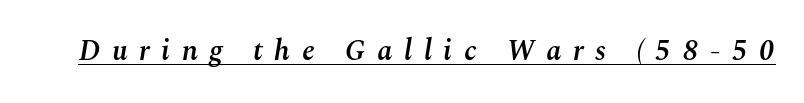
When letters slant like this, we call the style italic. The letters are spread apart with noticeably loose tracking. The face used here is proportionally spaced, like ordinary book or web type. How heavy is the stroke? Medium-heavy — a semibold, shy of bold.
